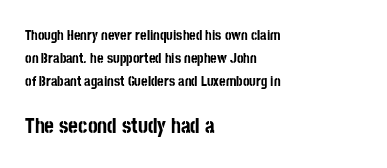
Q: Is the text bold? A: Yes.
Q: Is the text italic (slanted)? A: No, it is upright.
Q: Is the text underlined? A: No.
Q: How is the paragraph aligned? A: Left-aligned.
Q: Is the spacing between letters normal or unusually wide? A: Normal.
Q: Is the spacing between lines tight, normal or loose? A: Normal.
Q: Which block of text is set in a larger size, the first (top) or the second (bottom)? A: The second (bottom) one.
